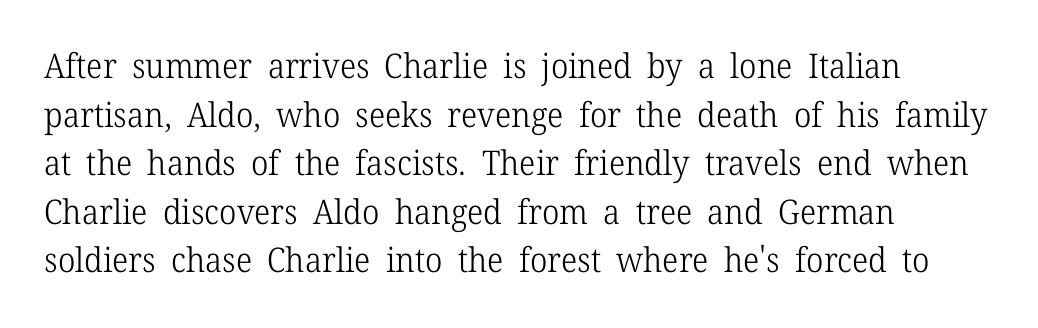
The line texture is even and compact thanks to regular tracking. The font family rendered here belongs to the serif group. Here the designer chose a conventional face with non-uniform glyph widths. Designer's note — italics off, roman on.
